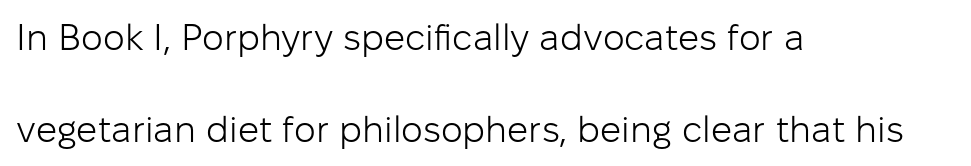
This block would shrink considerably if given ordinary leading; it's expanded now. Every row of glyphs begins at an identical x-position on the left. Is this a fixed-width face? No — the glyphs have proportional, varying widths. Serifs: no, the terminals of the letterforms are clean.
